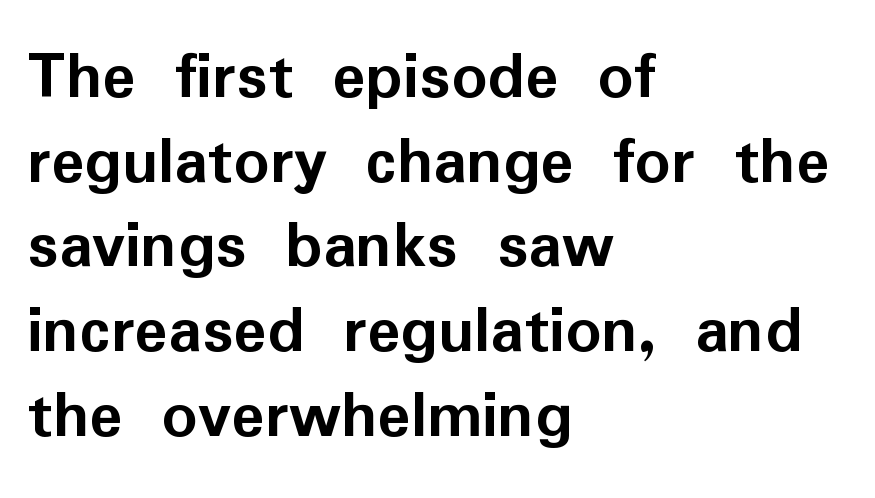
The image shows 70 px semibold sans-serif type, upright; set left-aligned, line spacing 1.21x, normal letter spacing, not underlined; low stroke contrast and a medium x-height.
